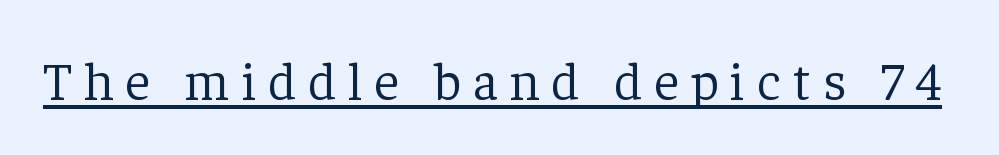
{"serif": "yes", "italic": "no", "bold": "no", "weight": "light", "width": "normal", "stroke_contrast": "low", "x_height": "medium", "monospaced": "no", "underline": "yes", "letter_spacing": "wide", "letter_spacing_em": 0.22, "glyph_px": 54}
